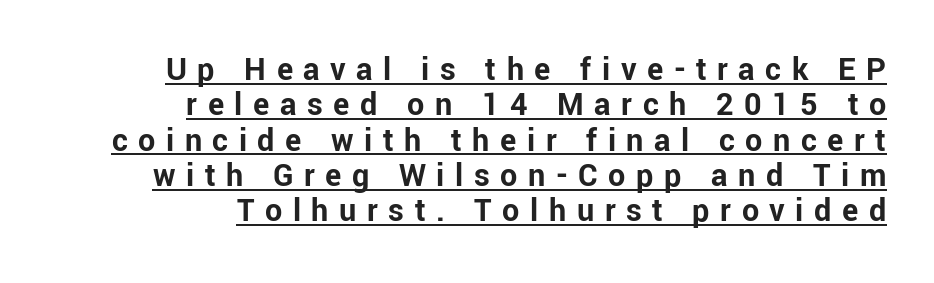
{"serif": "no", "italic": "no", "bold": "yes", "weight": "bold", "width": "normal", "stroke_contrast": "low", "x_height": "medium", "monospaced": "no", "underline": "yes", "align": "right", "line_spacing": "tight", "line_spacing_ratio": 1.04, "letter_spacing": "wide", "letter_spacing_em": 0.31, "glyph_px": 34}
